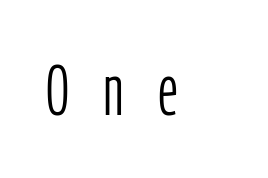
Visually the block forms a straight wall on the left and a jagged coastline on the right. Ordinary non-slanted type is in use. The face looks like a standard text weight, possibly lighter. The tracking jumps out immediately: characters are airy and widely separated. The text was rendered using a sans face with plain stroke endings.
